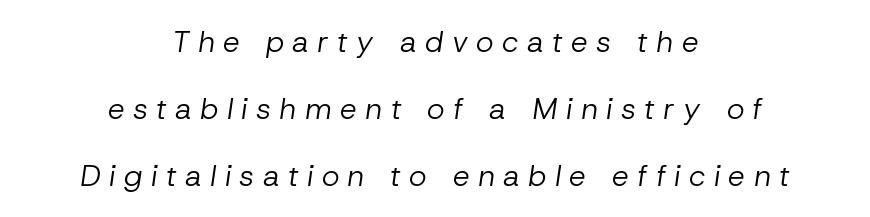
Q: Is the text bold? A: No.
Q: Is the text italic (slanted)? A: Yes, it leans right by about 8 degrees.
Q: Is the text underlined? A: No.
Q: How is the paragraph aligned? A: Centered.
Q: Is the spacing between letters normal or unusually wide? A: Unusually wide.
Q: Is the spacing between lines tight, normal or loose? A: Loose.
Q: Width (condensed, normal, or wide)? A: Normal.
Q: Stroke contrast? A: Low.
Q: x-height? A: Medium.
Q: Monospaced? A: No.
